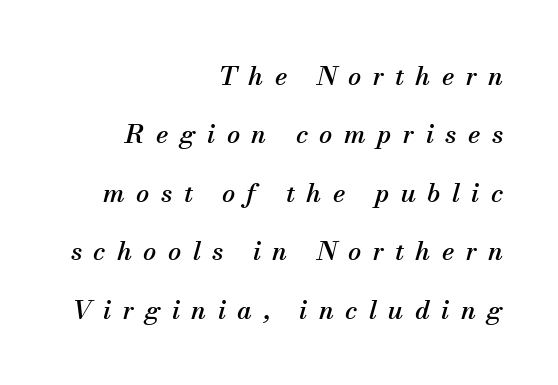
{"italic": "yes", "lean": "right", "slant_degrees": 13, "underline": "no", "align": "right", "line_spacing": "loose", "line_spacing_ratio": 2.25, "letter_spacing": "wide", "letter_spacing_em": 0.44, "glyph_px": 26}
